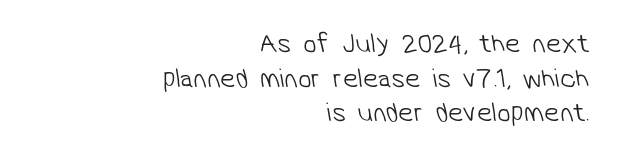
Q: Is the text bold? A: No.
Q: Is the text underlined? A: No.
Q: How is the paragraph aligned? A: Right-aligned.
Q: Is the spacing between letters normal or unusually wide? A: Normal.
Q: Is the spacing between lines tight, normal or loose? A: Normal.
